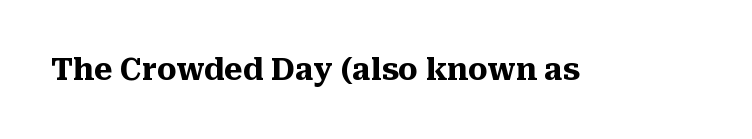
{"serif": "yes", "italic": "no", "bold": "yes", "weight": "heavy", "width": "normal", "stroke_contrast": "medium", "x_height": "medium", "monospaced": "no", "underline": "no", "letter_spacing": "normal", "letter_spacing_em": 0.0, "glyph_px": 31}
